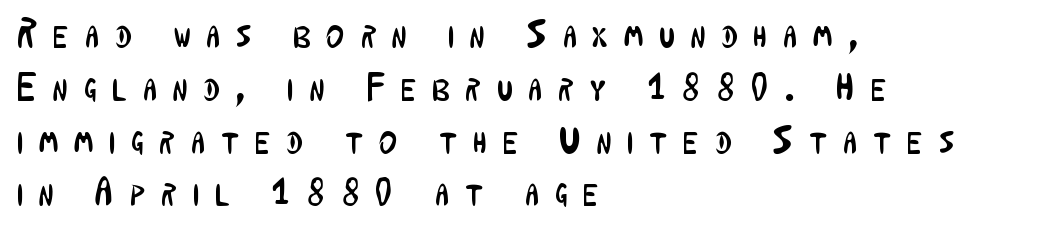
Q: Is the text bold? A: No.
Q: Is the text italic (slanted)? A: No, it is upright.
Q: Is the typeface a serif or a sans-serif typeface? A: Sans-serif.
Q: Is the text underlined? A: No.
Q: How is the paragraph aligned? A: Left-aligned.
Q: Is the spacing between letters normal or unusually wide? A: Unusually wide.
Q: Is the spacing between lines tight, normal or loose? A: Normal.
Q: Width (condensed, normal, or wide)? A: Condensed.
Q: Stroke contrast? A: Low.
Q: x-height? A: Medium.
Q: Monospaced? A: No.
